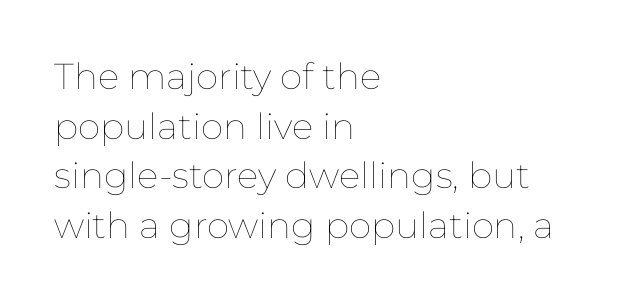
{"italic": "no", "bold": "no", "weight": "thin", "width": "normal", "stroke_contrast": "low", "x_height": "medium", "monospaced": "no", "underline": "no", "align": "left", "line_spacing": "normal", "line_spacing_ratio": 1.38, "letter_spacing": "normal", "letter_spacing_em": 0.0, "glyph_px": 36}
